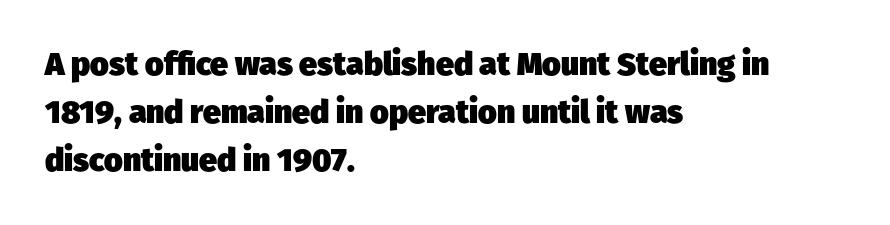
{"serif": "no", "bold": "yes", "weight": "heavy", "width": "normal", "stroke_contrast": "low", "x_height": "medium", "monospaced": "no", "underline": "no", "align": "left", "line_spacing": "normal", "line_spacing_ratio": 1.5, "letter_spacing": "normal", "letter_spacing_em": 0.0, "glyph_px": 32}
